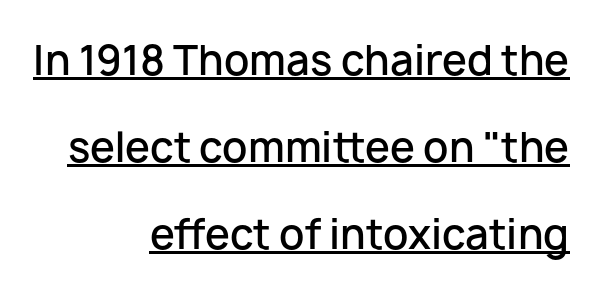
The image shows 40 px semibold sans-serif type, upright; set right-aligned, loose line spacing (2.17x), normal letter spacing, underlined; low stroke contrast and a medium x-height.
